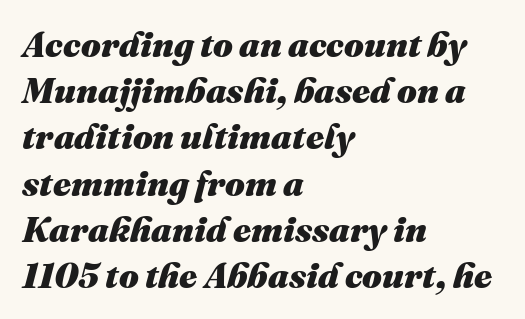
The image shows 35 px heavy type, italic (leaning right); set left-aligned, normal line spacing (1.32x), normal letter spacing, not underlined; medium stroke contrast and a medium x-height.
